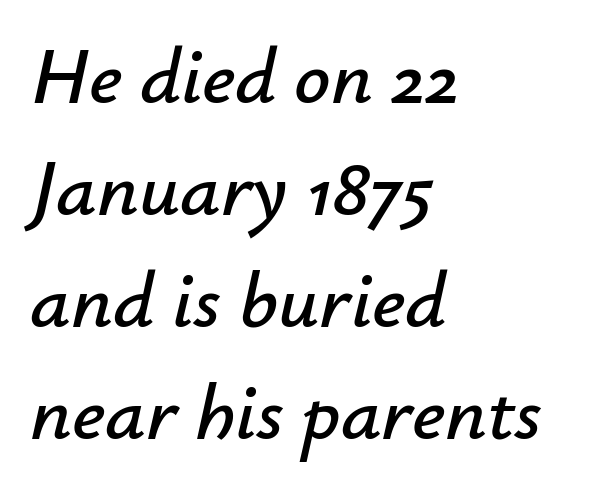
Short note: letters normally spaced. Compared with typical paragraphs, the rows here are spaced about the same. The space beneath each line is pristine and unruled. The paragraph has a hard left edge and a soft right edge.
